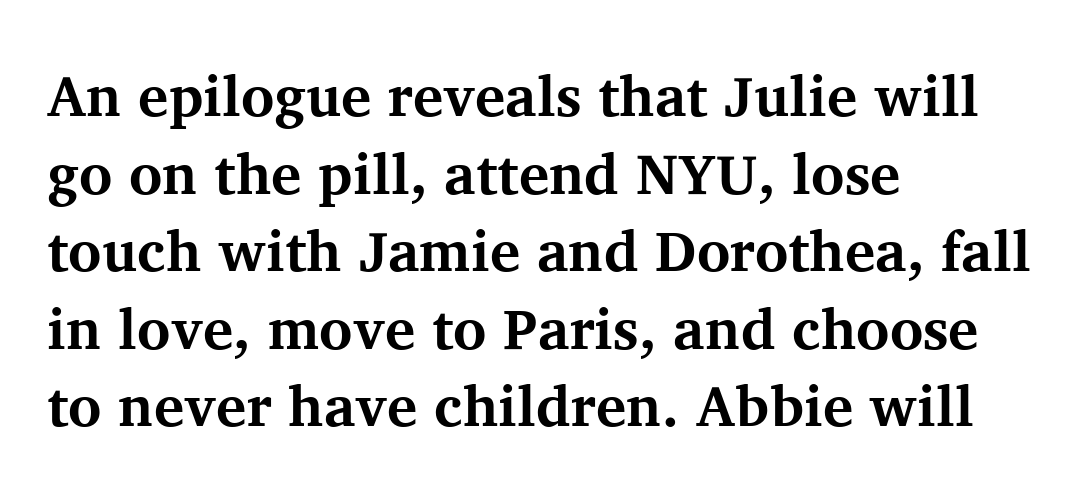
Q: Is the text bold? A: Yes.
Q: Is the text italic (slanted)? A: No, it is upright.
Q: Is the typeface a serif or a sans-serif typeface? A: Serif.
Q: Is the text underlined? A: No.
Q: How is the paragraph aligned? A: Left-aligned.
Q: Is the spacing between letters normal or unusually wide? A: Normal.
Q: Is the spacing between lines tight, normal or loose? A: Normal.
Q: Width (condensed, normal, or wide)? A: Normal.
Q: Stroke contrast? A: Medium.
Q: x-height? A: Medium.
Q: Monospaced? A: No.
